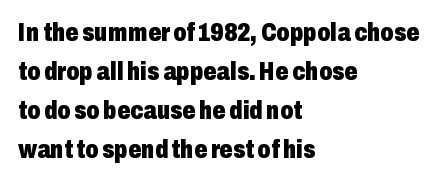
The image shows 26 px bold type, upright; set left-aligned, normal line spacing (1.5x), normal letter spacing, not underlined.
